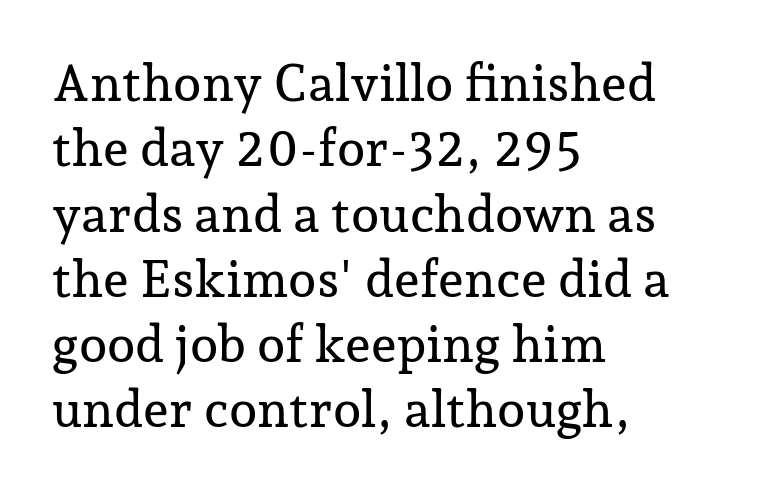
The image shows 51 px serif type, upright; set left-aligned, normal line spacing (1.28x), normal letter spacing, not underlined; low stroke contrast and a medium x-height.
